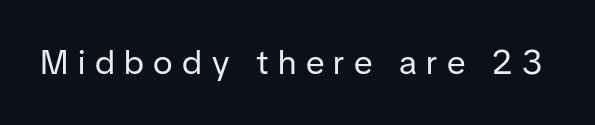
Q: Is the text bold? A: No.
Q: Is the text italic (slanted)? A: No, it is upright.
Q: Is the typeface a serif or a sans-serif typeface? A: Sans-serif.
Q: Is the text underlined? A: No.
Q: Is the spacing between letters normal or unusually wide? A: Unusually wide.
Q: Width (condensed, normal, or wide)? A: Normal.
Q: Stroke contrast? A: Low.
Q: x-height? A: Medium.
Q: Monospaced? A: No.
